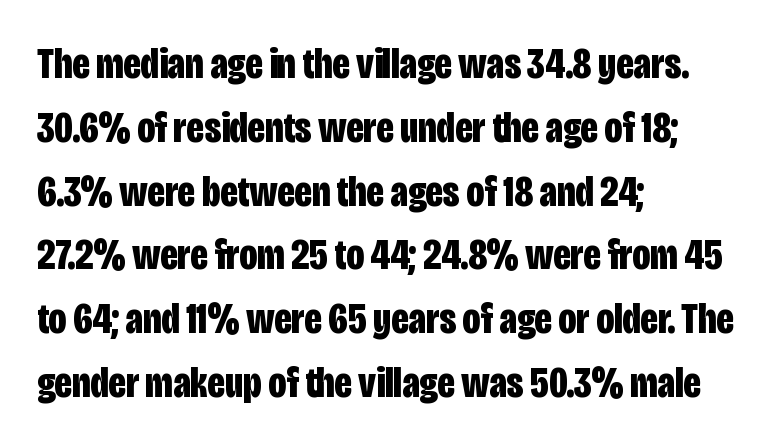
A typesetter would call this leading conventional body-copy spacing. In terms of posture, this sample is upright. The zone under the glyphs is completely vacant. The letters advance in unequal steps, a hallmark of proportional type. Nobody touched the tracking dial on this one. The font is running at its bold setting.
